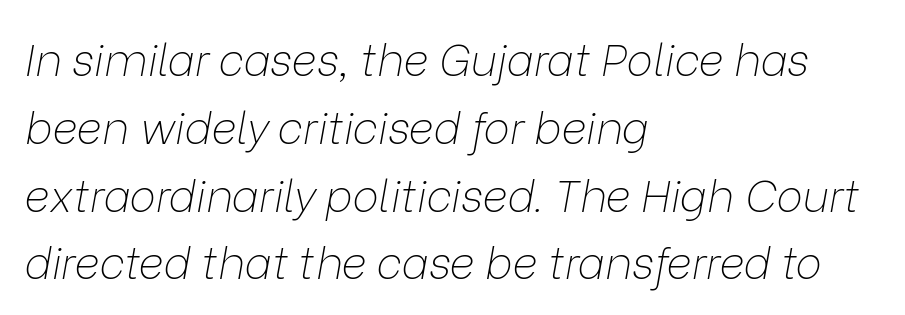
Q: Is the text bold? A: No.
Q: Is the text italic (slanted)? A: Yes, it leans right by about 9 degrees.
Q: Is the text underlined? A: No.
Q: How is the paragraph aligned? A: Left-aligned.
Q: Is the spacing between letters normal or unusually wide? A: Normal.
Q: Is the spacing between lines tight, normal or loose? A: Normal.
Q: Width (condensed, normal, or wide)? A: Normal.
Q: Stroke contrast? A: Low.
Q: x-height? A: Medium.
Q: Monospaced? A: No.
